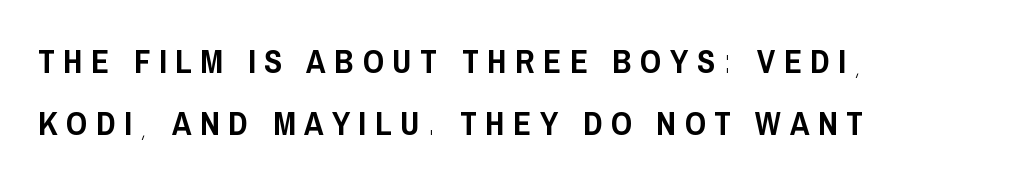
The letters are spread apart with noticeably loose tracking. Casual observation: everything's shoved over to the left. A roman cut, with each character standing at attention. Each row of text sits above clean, open space. Stroke terminals: plain, sans-serif. These lines are rendered in a variable-pitch font.
